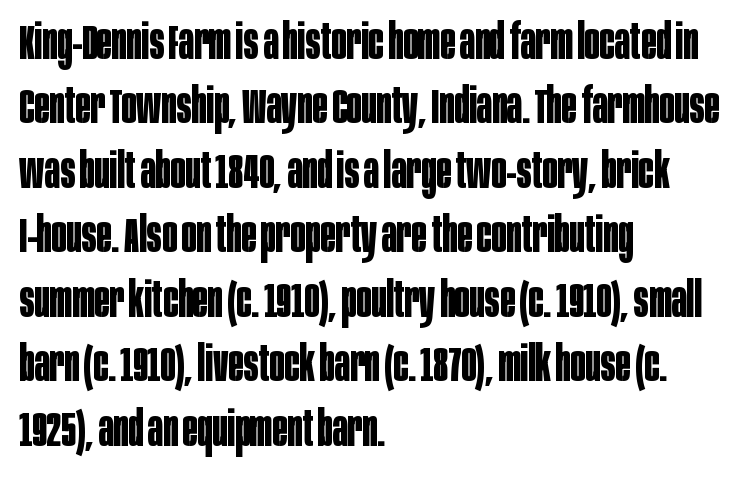
The image shows 50 px bold, condensed sans-serif type, upright; set left-aligned, normal line spacing (1.29x), normal letter spacing, not underlined; low stroke contrast and a large x-height.
